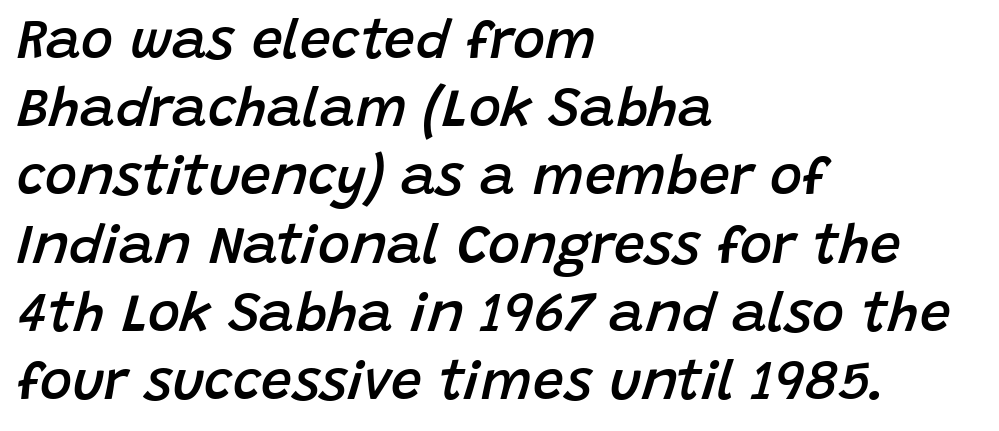
The lettering tilts uniformly, giving the passage an italic look. A somewhat darkened texture: the type is semibold rather than bold. These lines stack with their left ends in a neat column. The area under the type is left untouched. Nobody touched the tracking dial on this one. Note the varied advance widths — an 'i' is clearly narrower than an 'm'.
